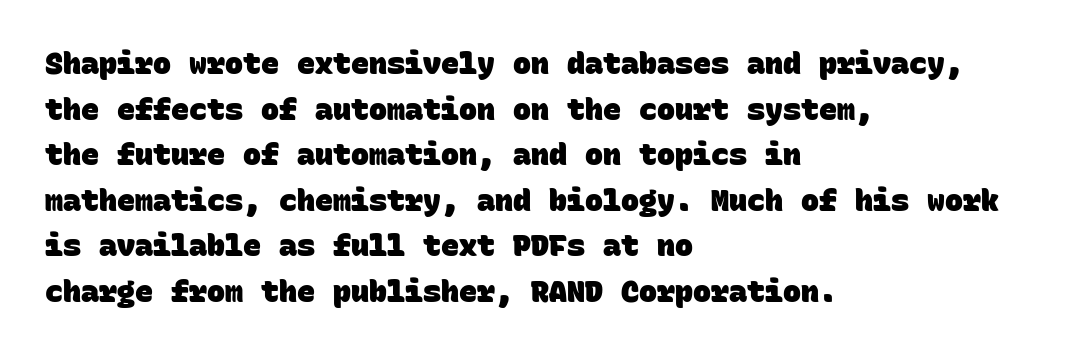
The image shows 30 px heavy sans-serif type, monospaced; set left-aligned, normal line spacing (1.52x), normal letter spacing, not underlined; low stroke contrast and a large x-height.
